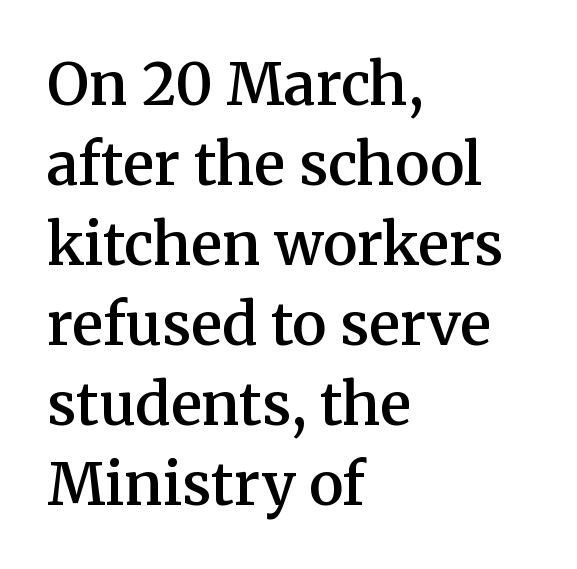
Posture: upright roman. What kind of face is this? One with serifs. A typesetter would call this proportional, since set widths differ per character. This rendering features lettering with no underline. Inter-character spacing is left at the font's built-in metrics.
